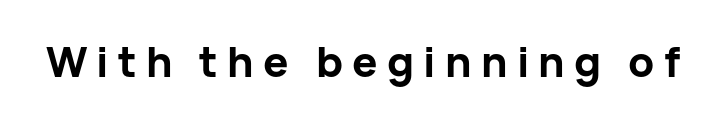
Each word looks stretched out because of the extra space between its letters. Is the type bold? Yes — the strokes are clearly thick and heavy. Anything drawn beneath the words? Only blank space. Unlike a traditional serif, this face leaves its strokes unadorned. Character widths vary here, with narrow letters taking less room than wide ones. Upright lettering throughout.
